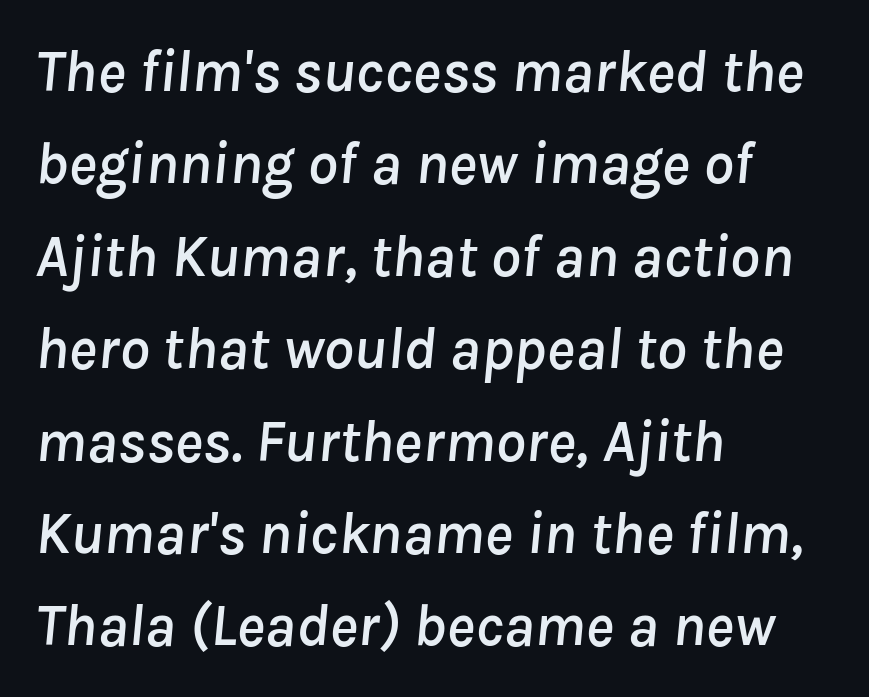
Q: Is the text italic (slanted)? A: Yes, it leans right by about 8 degrees.
Q: Is the text underlined? A: No.
Q: How is the paragraph aligned? A: Left-aligned.
Q: Is the spacing between letters normal or unusually wide? A: Normal.
Q: Is the spacing between lines tight, normal or loose? A: Normal.
Q: Width (condensed, normal, or wide)? A: Normal.
Q: Stroke contrast? A: Low.
Q: x-height? A: Medium.
Q: Monospaced? A: No.
